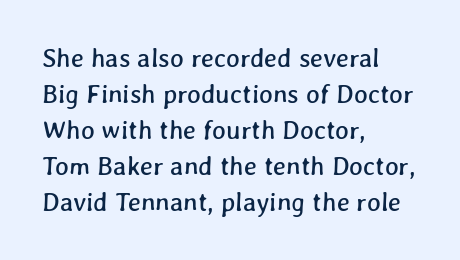
The image shows 26 px text type; set left-aligned, normal line spacing (1.38x), normal letter spacing, not underlined.
